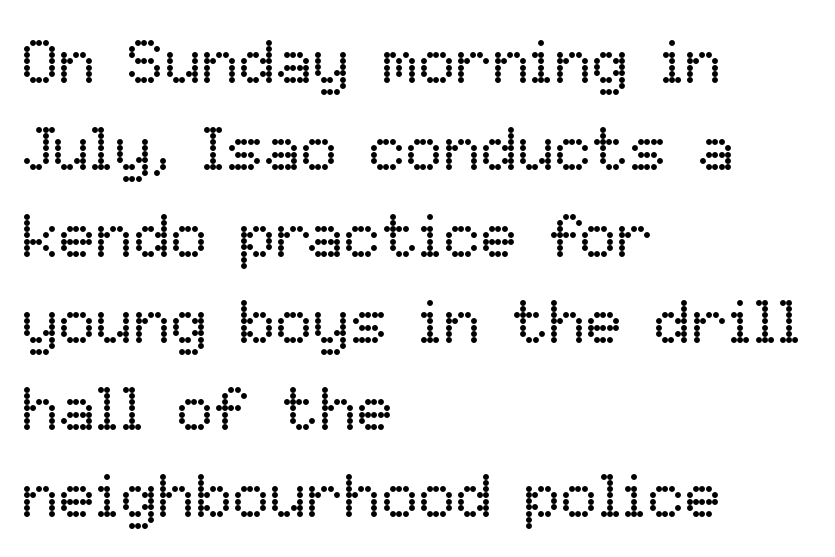
Unlike italic type, these characters show no tilt at all. Compared with typical body copy, the letter spacing here is the same. Line beginnings align vertically; line endings do not. Each letter keeps its own natural width here, so spacing adapts to shape.
